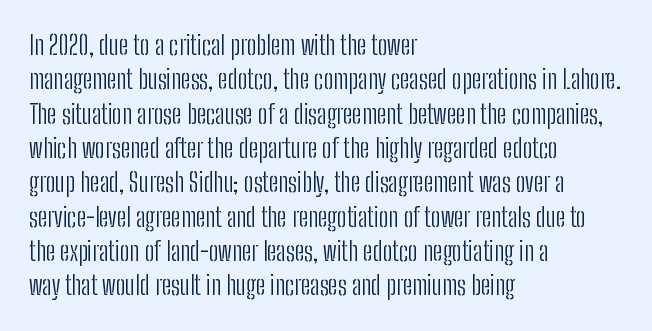
Leftover space on each line is placed entirely after the last word. Notice how the stems are strictly vertical — no italics here. The rendering uses a moderate line-height, typical for paragraphs. Underlining? Definitely not there. A light-to-regular cut is what we see here.
